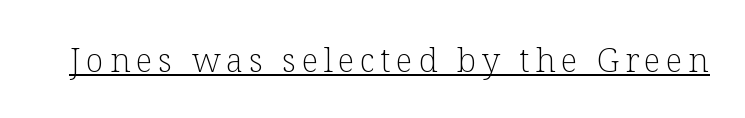
{"serif": "yes", "italic": "no", "bold": "no", "weight": "light", "width": "normal", "stroke_contrast": "low", "x_height": "medium", "monospaced": "no", "underline": "yes", "glyph_px": 33}
